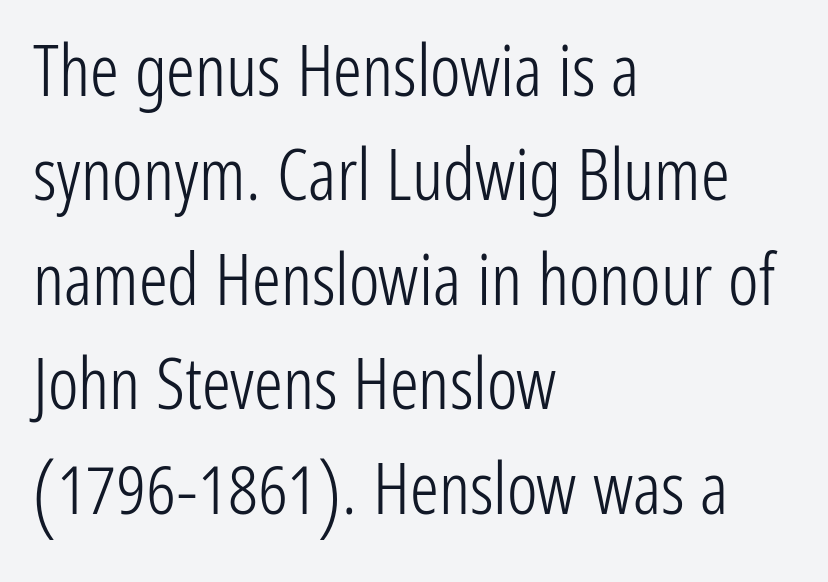
The image shows 72 px light, condensed sans-serif type, upright; set left-aligned, normal line spacing (1.45x), normal letter spacing, not underlined; low stroke contrast and a medium x-height.
